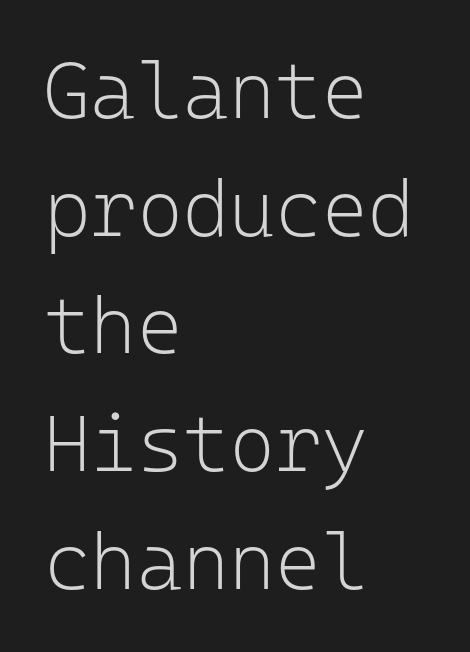
The image shows 79 px light sans-serif type, upright, monospaced; set left-aligned, normal line spacing (1.49x), normal letter spacing, not underlined; low stroke contrast and a medium x-height.
